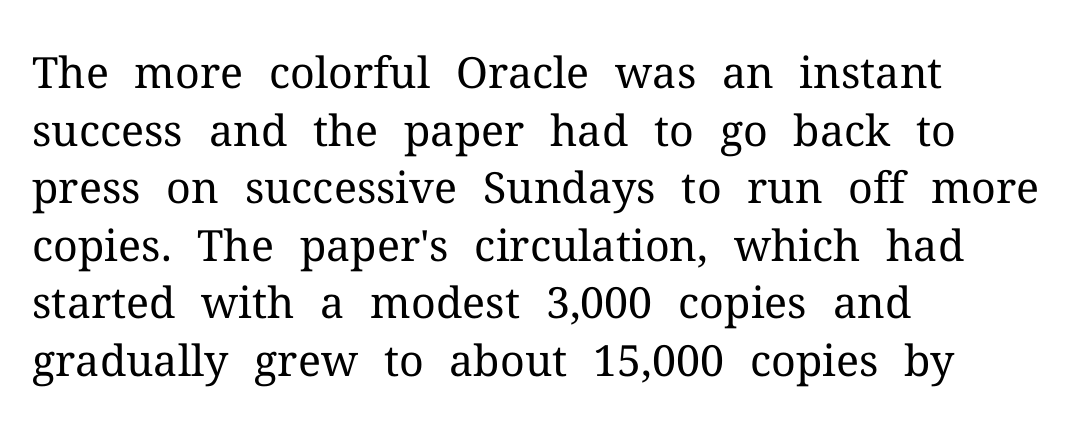
Q: Is the text bold? A: No.
Q: Is the text italic (slanted)? A: No, it is upright.
Q: Is the typeface a serif or a sans-serif typeface? A: Serif.
Q: Is the text underlined? A: No.
Q: How is the paragraph aligned? A: Left-aligned.
Q: Is the spacing between letters normal or unusually wide? A: Normal.
Q: Is the spacing between lines tight, normal or loose? A: Normal.
Q: Width (condensed, normal, or wide)? A: Normal.
Q: Stroke contrast? A: Medium.
Q: x-height? A: Medium.
Q: Monospaced? A: No.
